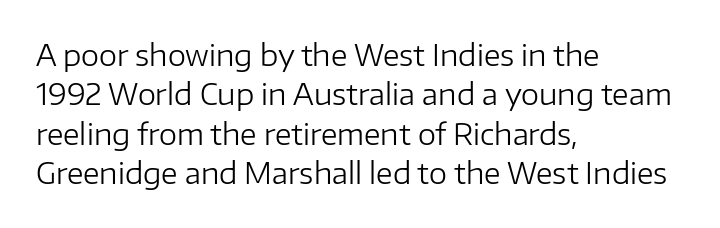
You could not count columns in this text — the font is proportionally spaced. In terms of letterspacing, this is plain default setting. The rag falls on the right side of this text block. This rendering features lettering with no underline. How would I describe the line gaps? Plain and ordinary. Unlike italic type, these characters show no tilt at all.
